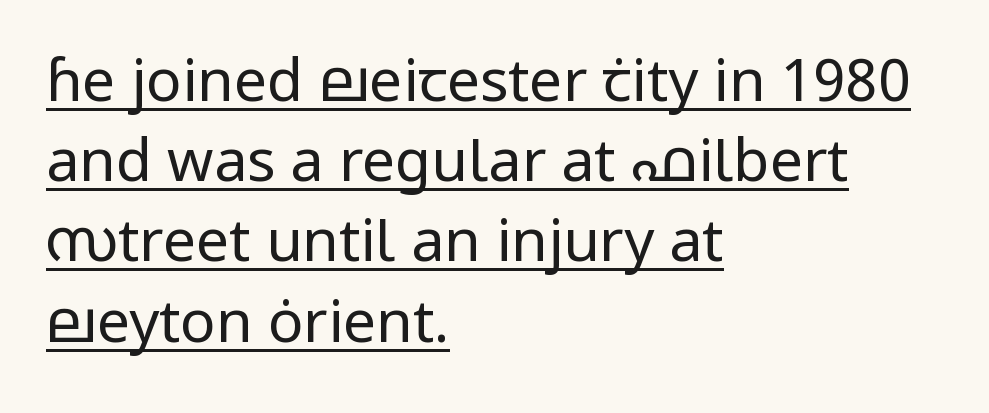
{"serif": "no", "italic": "no", "bold": "no", "weight": "regular", "width": "normal", "stroke_contrast": "low", "x_height": "medium", "monospaced": "no", "underline": "yes", "align": "left", "line_spacing": "normal", "line_spacing_ratio": 1.36, "letter_spacing": "normal", "letter_spacing_em": 0.0, "glyph_px": 59}
